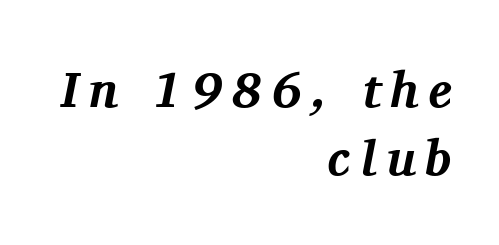
{"serif": "yes", "italic": "yes", "lean": "right", "slant_degrees": 11, "bold": "yes", "weight": "bold", "width": "normal", "stroke_contrast": "medium", "x_height": "medium", "monospaced": "no", "underline": "no", "align": "right", "line_spacing": "normal", "line_spacing_ratio": 1.37, "letter_spacing": "wide", "letter_spacing_em": 0.2, "glyph_px": 50}
